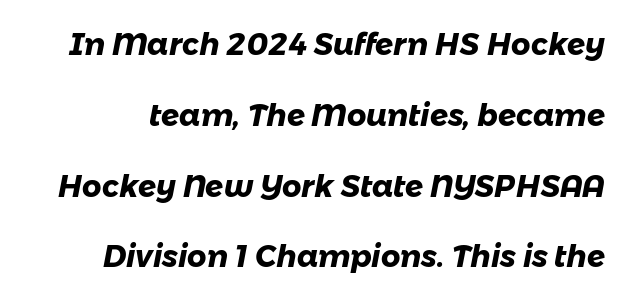
Bold? Absolutely — the strokes are thick and heavy. Decoration check: the copy has no underline. Reading down the column, the eye jumps a long way to each next line. You could not count columns in this text — the font is proportionally spaced.
